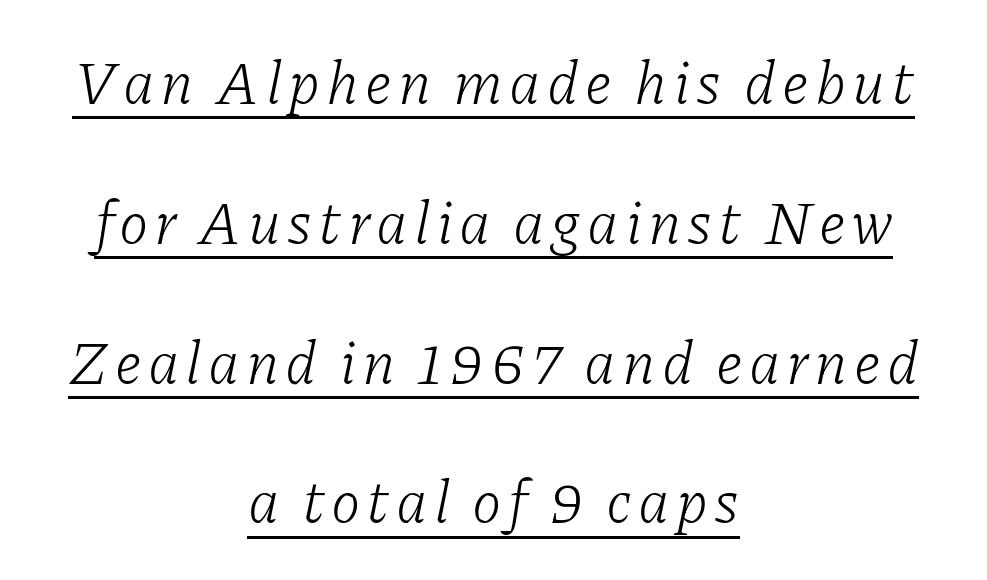
The image shows 60 px light serif type, italic (leaning right); set centered, loose line spacing (2.33x), underlined; low stroke contrast and a medium x-height.
